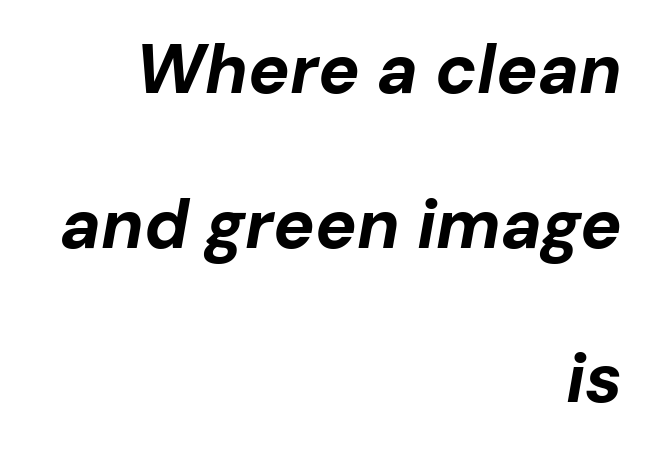
Q: Is the text bold? A: Yes.
Q: Is the text italic (slanted)? A: Yes, it leans right by about 10 degrees.
Q: Is the text underlined? A: No.
Q: How is the paragraph aligned? A: Right-aligned.
Q: Is the spacing between letters normal or unusually wide? A: Normal.
Q: Is the spacing between lines tight, normal or loose? A: Loose.
Q: Width (condensed, normal, or wide)? A: Normal.
Q: Stroke contrast? A: Low.
Q: x-height? A: Medium.
Q: Monospaced? A: No.
